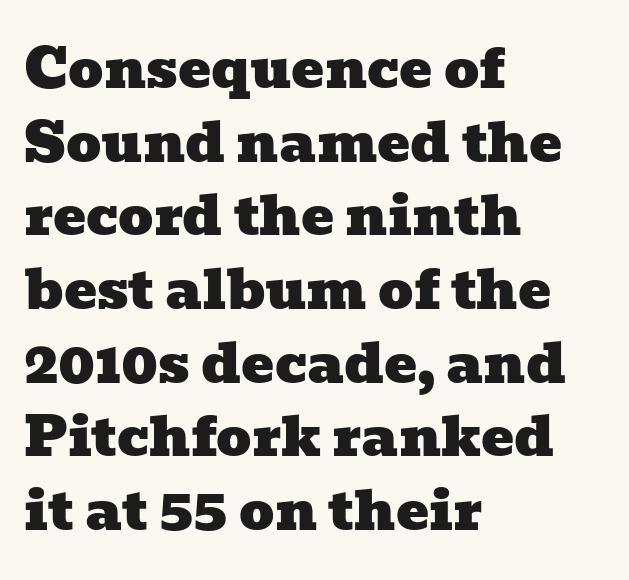
Q: Is the typeface a serif or a sans-serif typeface? A: Serif.
Q: Is the text underlined? A: No.
Q: How is the paragraph aligned? A: Left-aligned.
Q: Is the spacing between letters normal or unusually wide? A: Normal.
Q: Is the spacing between lines tight, normal or loose? A: Normal.
Q: Width (condensed, normal, or wide)? A: Wide.
Q: Stroke contrast? A: Low.
Q: x-height? A: Medium.
Q: Monospaced? A: No.
